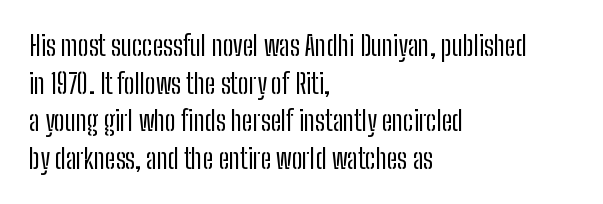
{"italic": "no", "bold": "no", "underline": "no", "align": "left", "line_spacing": "normal", "line_spacing_ratio": 1.39, "letter_spacing": "normal", "letter_spacing_em": 0.0, "glyph_px": 27}
